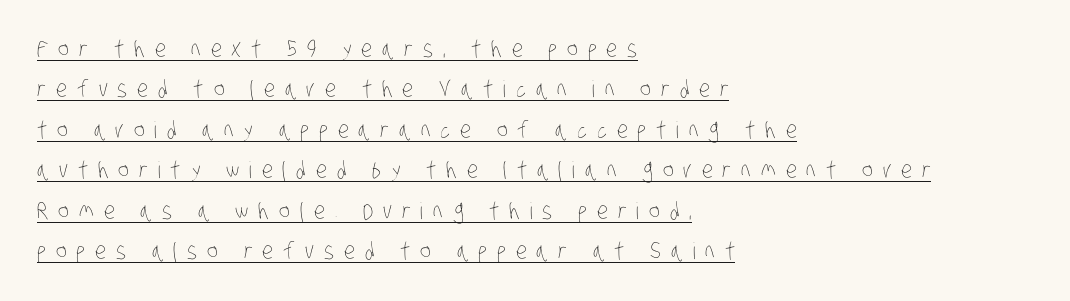
Q: Is the text bold? A: No.
Q: Is the text underlined? A: Yes.
Q: How is the paragraph aligned? A: Left-aligned.
Q: Is the spacing between letters normal or unusually wide? A: Unusually wide.
